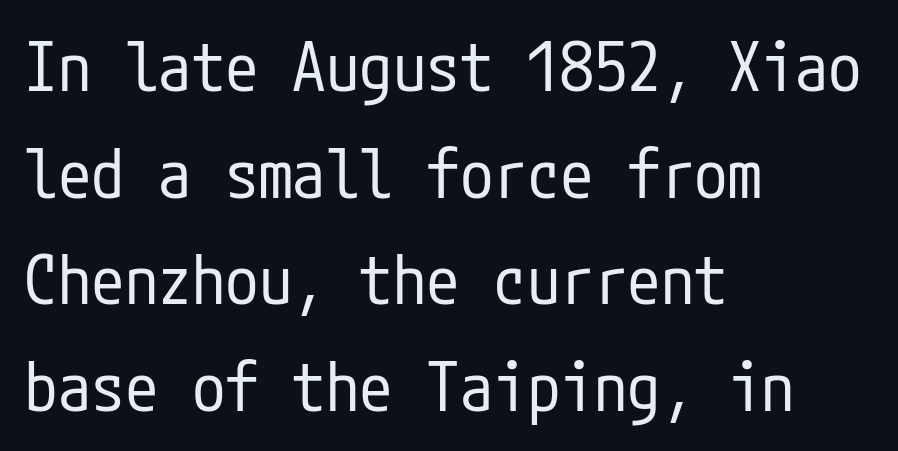
{"serif": "no", "italic": "no", "bold": "no", "weight": "regular", "width": "condensed", "stroke_contrast": "low", "x_height": "medium", "underline": "no", "align": "left", "line_spacing": "normal", "line_spacing_ratio": 1.59, "letter_spacing": "normal", "letter_spacing_em": 0.0, "glyph_px": 67}
